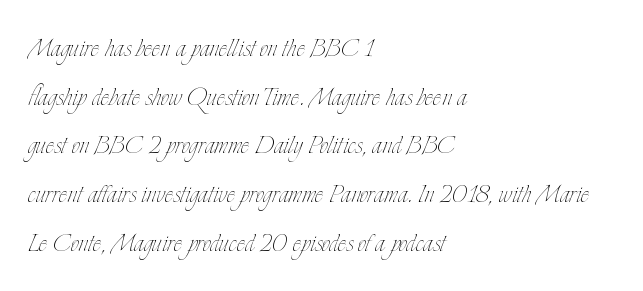
{"bold": "no", "weight": "thin", "width": "condensed", "stroke_contrast": "low", "x_height": "small", "monospaced": "no", "underline": "no", "align": "left", "line_spacing": "normal", "line_spacing_ratio": 1.52, "letter_spacing": "normal", "letter_spacing_em": 0.0, "glyph_px": 32}
